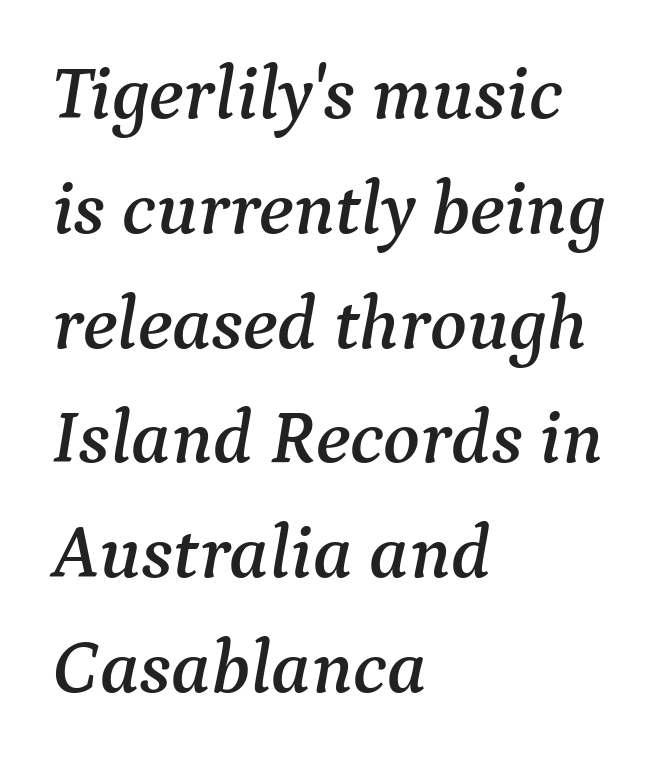
{"serif": "yes", "italic": "yes", "lean": "right", "slant_degrees": 9, "width": "normal", "stroke_contrast": "medium", "x_height": "medium", "monospaced": "no", "underline": "no", "align": "left", "line_spacing": "normal", "line_spacing_ratio": 1.51, "letter_spacing": "normal", "letter_spacing_em": 0.0, "glyph_px": 76}
